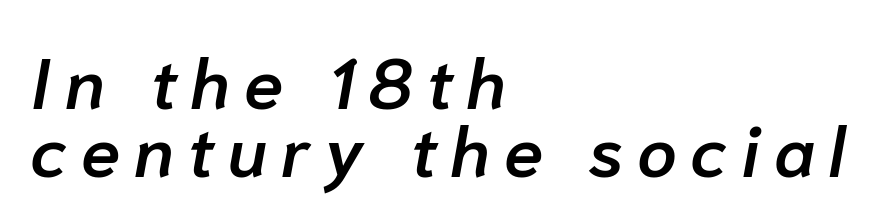
Horizontally, the lines are justified to the leading edge only. Typesetter's note: demi weight, one step under bold. Closely set lines give the paragraph a compact silhouette. The passage shown is typed in a proportional face where columns would drift.
